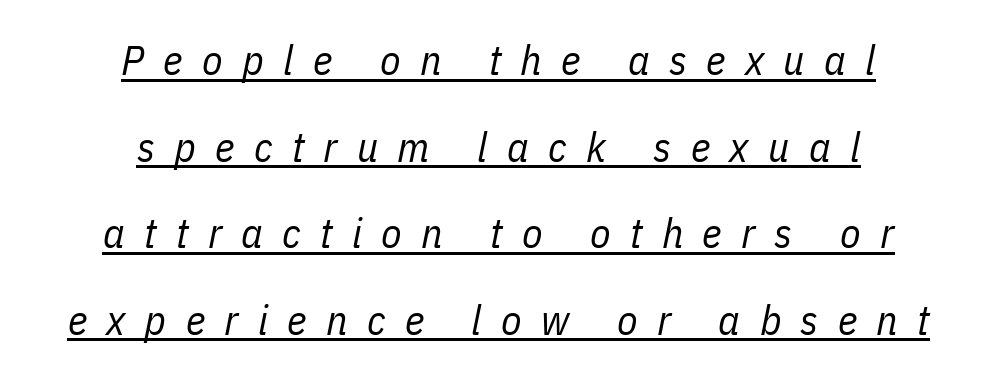
The image shows 42 px regular-weight, condensed type, italic (leaning right); set centered, loose line spacing (2.06x), unusually wide letter spacing (+0.46 em), underlined; low stroke contrast and a medium x-height.
